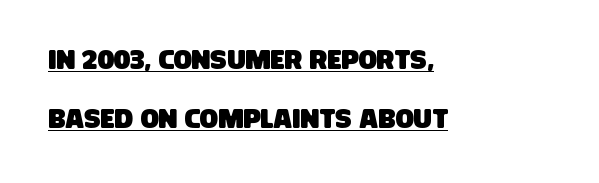
The image shows 27 px text type; set left-aligned, loose line spacing (2.18x), normal letter spacing, underlined.
